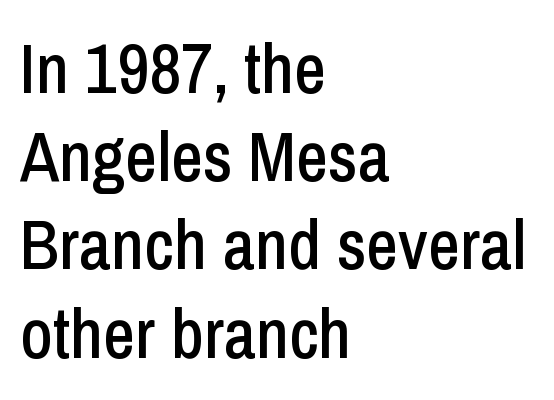
Words appear dense and cohesive because spacing is normal. Interline gaps are of average width in this sample. This is sans-serif lettering, the kind often seen on screens and signage. Where is the straight margin? On the left.
